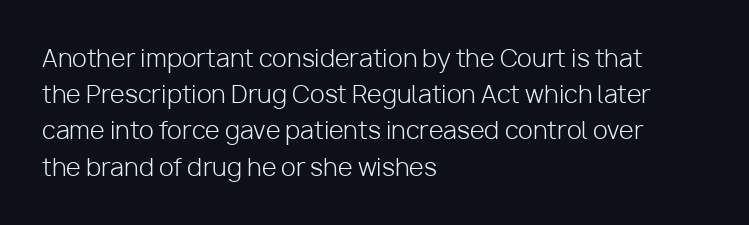
{"italic": "no", "bold": "no", "underline": "no", "align": "left", "line_spacing": "normal", "line_spacing_ratio": 1.51, "letter_spacing": "normal", "letter_spacing_em": 0.0, "glyph_px": 24}
